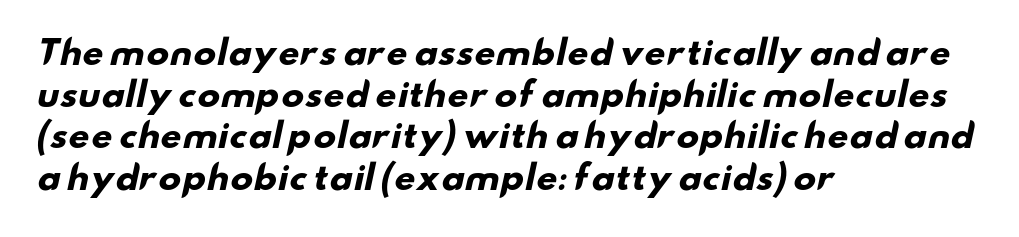
{"serif": "no", "bold": "yes", "weight": "heavy", "width": "wide", "stroke_contrast": "low", "x_height": "small", "monospaced": "no", "underline": "no", "align": "left", "line_spacing": "normal", "line_spacing_ratio": 1.26, "letter_spacing": "normal", "letter_spacing_em": 0.0, "glyph_px": 33}
